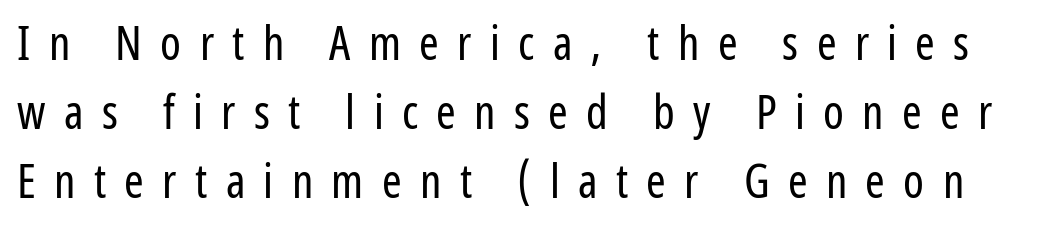
The image shows 47 px regular-weight, condensed sans-serif type, upright; set normal line spacing (1.47x), unusually wide letter spacing (+0.39 em), not underlined; low stroke contrast and a medium x-height.
